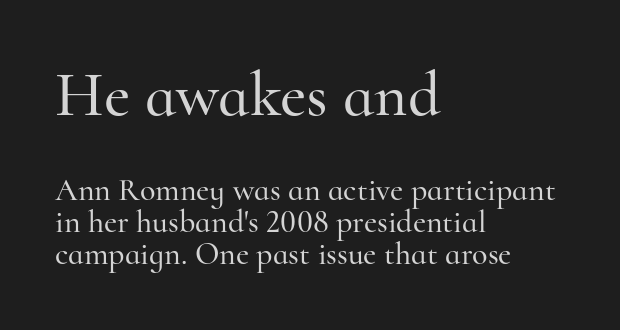
{"serif": "yes", "italic": "no", "width": "normal", "stroke_contrast": "high", "x_height": "small", "monospaced": "no", "underline": "no", "align": "left", "line_spacing": "tight", "line_spacing_ratio": 1.0, "letter_spacing": "normal", "letter_spacing_em": 0.0, "larger_block": "first", "size_ratio": 2.0, "glyph_px": 64}
